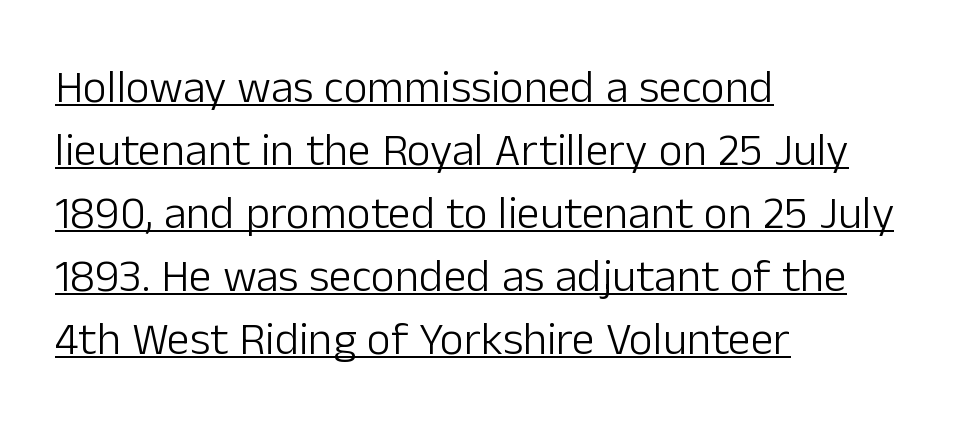
Q: Is the text bold? A: No.
Q: Is the text italic (slanted)? A: No, it is upright.
Q: Is the typeface a serif or a sans-serif typeface? A: Sans-serif.
Q: Is the text underlined? A: Yes.
Q: How is the paragraph aligned? A: Left-aligned.
Q: Is the spacing between letters normal or unusually wide? A: Normal.
Q: Is the spacing between lines tight, normal or loose? A: Normal.
Q: Width (condensed, normal, or wide)? A: Normal.
Q: Stroke contrast? A: Low.
Q: x-height? A: Medium.
Q: Monospaced? A: No.
